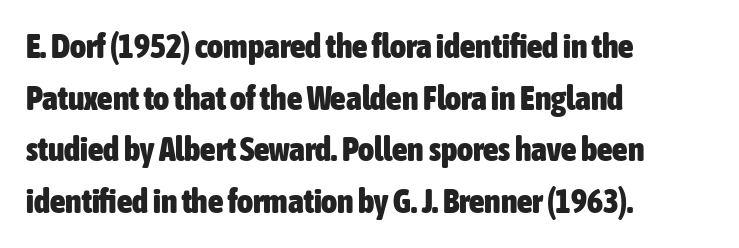
Q: Is the text bold? A: Yes.
Q: Is the text italic (slanted)? A: No, it is upright.
Q: Is the typeface a serif or a sans-serif typeface? A: Sans-serif.
Q: Is the text underlined? A: No.
Q: How is the paragraph aligned? A: Left-aligned.
Q: Is the spacing between letters normal or unusually wide? A: Normal.
Q: Is the spacing between lines tight, normal or loose? A: Normal.
Q: Width (condensed, normal, or wide)? A: Condensed.
Q: Stroke contrast? A: Low.
Q: x-height? A: Medium.
Q: Monospaced? A: No.
